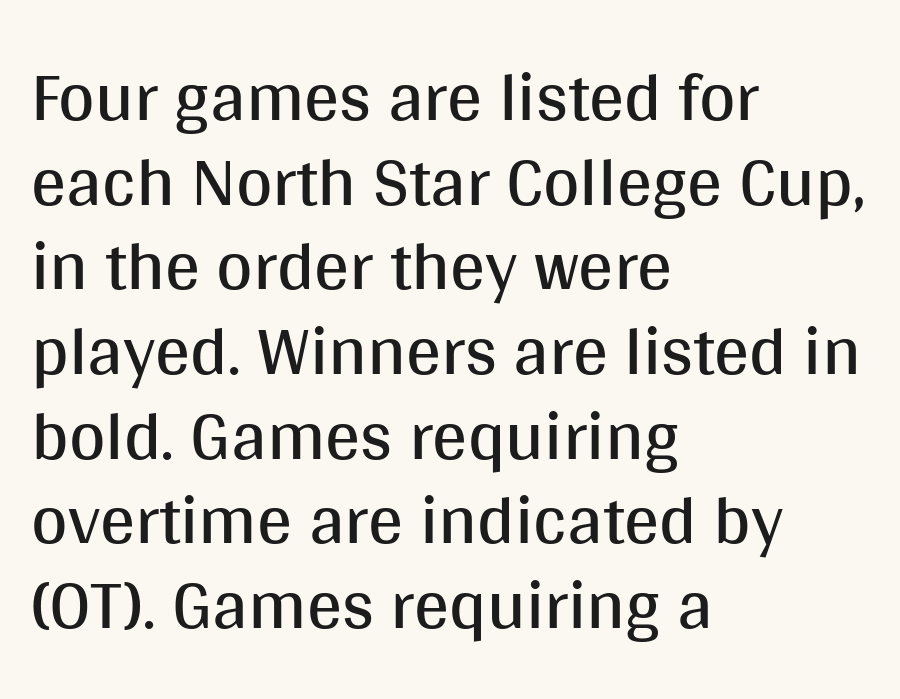
{"serif": "no", "italic": "no", "bold": "no", "weight": "regular", "width": "normal", "stroke_contrast": "medium", "x_height": "large", "monospaced": "no", "underline": "no", "align": "left", "line_spacing_ratio": 1.21, "letter_spacing": "normal", "letter_spacing_em": 0.0, "glyph_px": 70}
